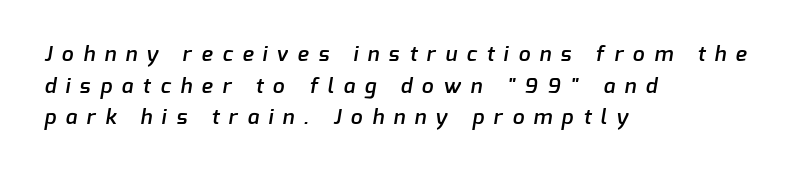
How are the letters spaced? Widely, with obvious added tracking. Every letter is mildly thick-stroked: semibold rather than bold. Quick note: interline space is typical. The lines are quadded left. Has an underline been added? It has not.
